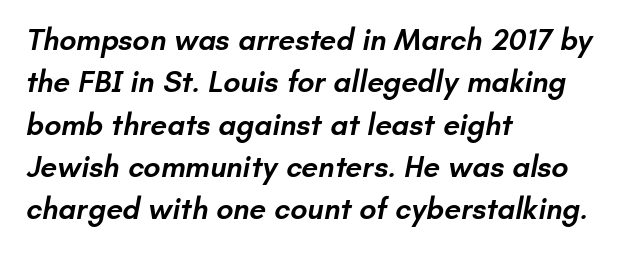
{"serif": "no", "bold": "semi", "weight": "semibold", "width": "normal", "stroke_contrast": "low", "x_height": "small", "monospaced": "no", "underline": "no", "align": "left", "line_spacing": "normal", "line_spacing_ratio": 1.41, "letter_spacing": "normal", "letter_spacing_em": 0.0, "glyph_px": 30}
